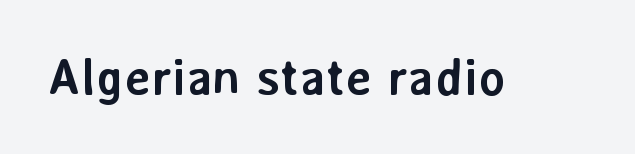
The image shows 51 px semibold sans-serif type, upright; set normal letter spacing, not underlined; low stroke contrast and a medium x-height.
